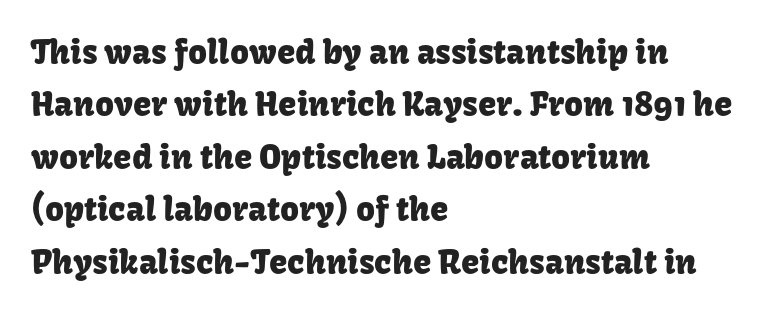
The rows are spaced the way most documents space them. These lines are rendered in a variable-pitch font. The paragraph has a hard left edge and a soft right edge. I'd call this a sans setting — the letters go barefoot. Students, note that the glyphs here touch the page at normal intervals.
